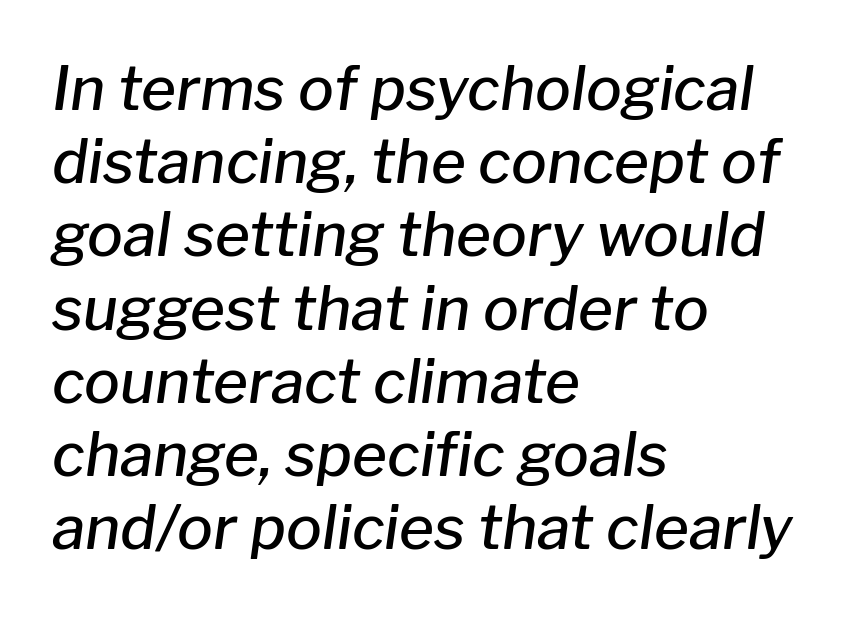
{"italic": "yes", "lean": "right", "slant_degrees": 8, "bold": "semi", "weight": "semibold", "width": "normal", "stroke_contrast": "low", "x_height": "medium", "monospaced": "no", "underline": "no", "align": "left", "line_spacing_ratio": 1.22, "letter_spacing": "normal", "letter_spacing_em": 0.0, "glyph_px": 60}
